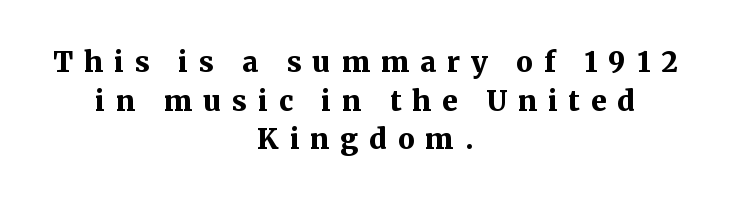
Q: Is the text bold? A: Yes.
Q: Is the text italic (slanted)? A: No, it is upright.
Q: Is the typeface a serif or a sans-serif typeface? A: Serif.
Q: Is the text underlined? A: No.
Q: How is the paragraph aligned? A: Centered.
Q: Is the spacing between letters normal or unusually wide? A: Unusually wide.
Q: Is the spacing between lines tight, normal or loose? A: Normal.
Q: Width (condensed, normal, or wide)? A: Normal.
Q: Stroke contrast? A: Medium.
Q: x-height? A: Medium.
Q: Monospaced? A: No.
